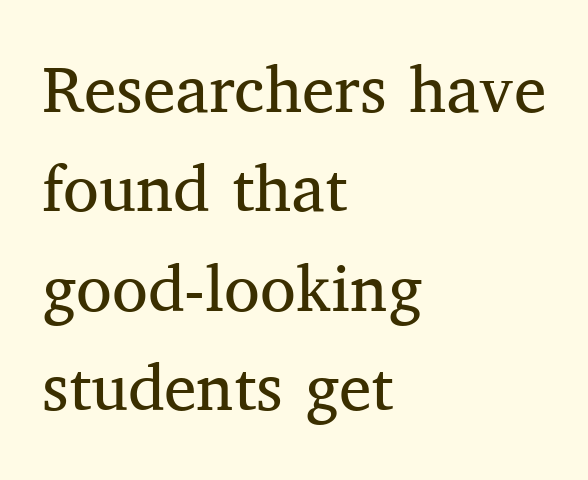
The image shows 65 px regular-weight serif type, upright; set left-aligned, normal line spacing (1.53x), normal letter spacing, not underlined; medium stroke contrast and a medium x-height.
